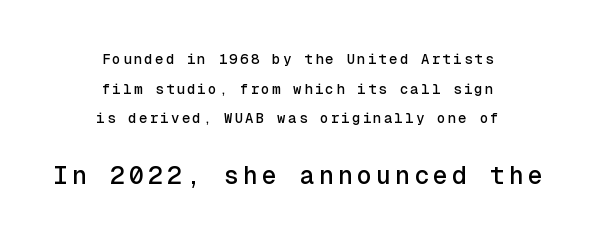
The image shows 25 px text type, upright; set centered, loose line spacing (2.11x), not underlined; the second (bottom) block is 1.79x larger.
